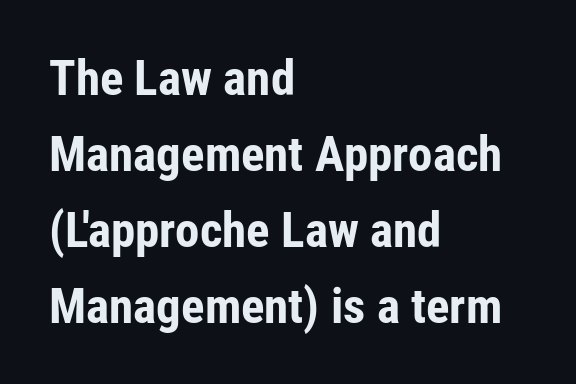
The image shows 49 px bold, condensed sans-serif type, upright; set left-aligned, normal line spacing (1.55x), normal letter spacing, not underlined; low stroke contrast and a medium x-height.
